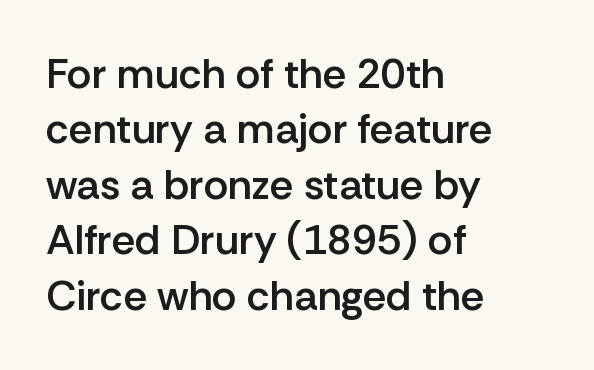
The image shows 42 px semibold sans-serif type, upright; set left-aligned, normal line spacing (1.32x), normal letter spacing, not underlined; low stroke contrast and a medium x-height.
